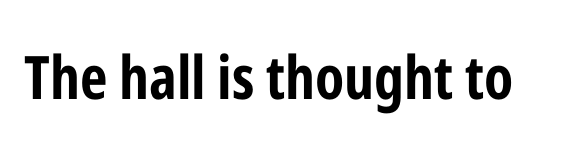
Q: Is the text bold? A: Yes.
Q: Is the text italic (slanted)? A: No, it is upright.
Q: Is the typeface a serif or a sans-serif typeface? A: Sans-serif.
Q: Is the text underlined? A: No.
Q: Is the spacing between letters normal or unusually wide? A: Normal.
Q: Width (condensed, normal, or wide)? A: Condensed.
Q: Stroke contrast? A: Low.
Q: x-height? A: Medium.
Q: Monospaced? A: No.
